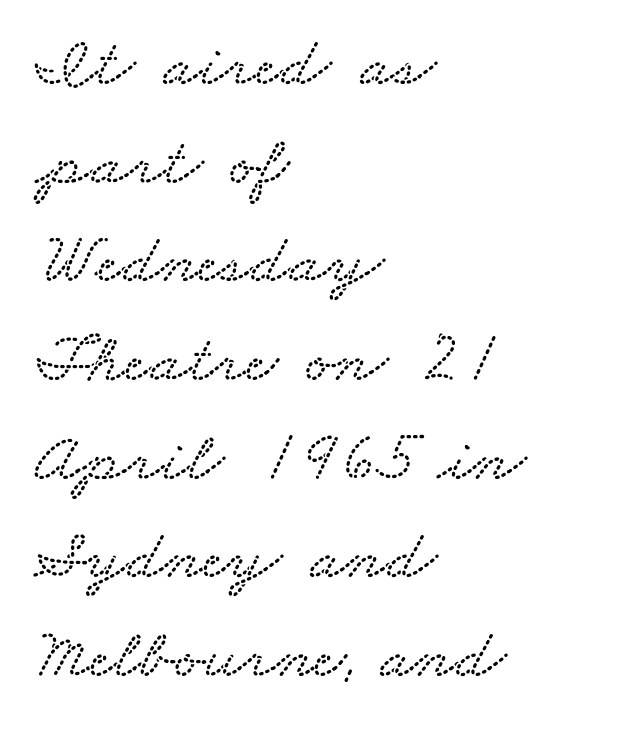
Q: Is the text underlined? A: No.
Q: How is the paragraph aligned? A: Left-aligned.
Q: Is the spacing between letters normal or unusually wide? A: Normal.
Q: Is the spacing between lines tight, normal or loose? A: Normal.
Q: Width (condensed, normal, or wide)? A: Wide.
Q: Stroke contrast? A: Low.
Q: x-height? A: Small.
Q: Monospaced? A: No.
